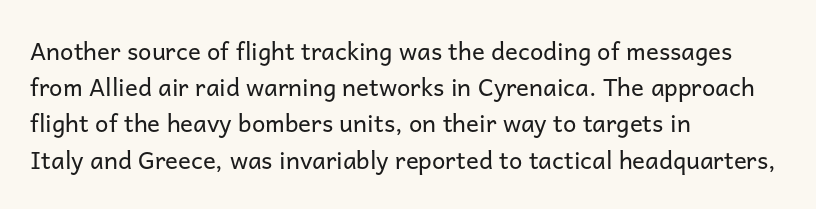
Default kerning and tracking; the words read as compact shapes. Tall strokes in this sample are plumb rather than angled. This rendering uses left alignment, leaving the right contour irregular. Students, observe: this is what conventionally led text looks like. Each stroke keeps to a modest, everyday thickness or less. Honestly, there is no underline to notice here at all.
